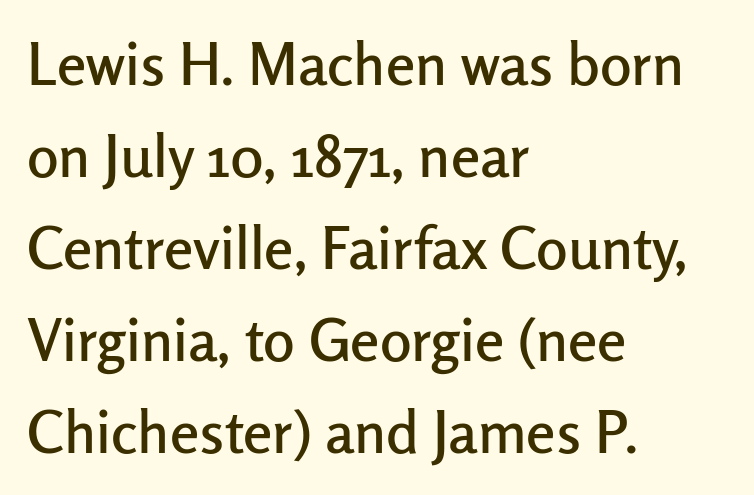
The image shows 59 px sans-serif type, upright; set left-aligned, normal line spacing (1.56x), normal letter spacing, not underlined; low stroke contrast and a medium x-height.
